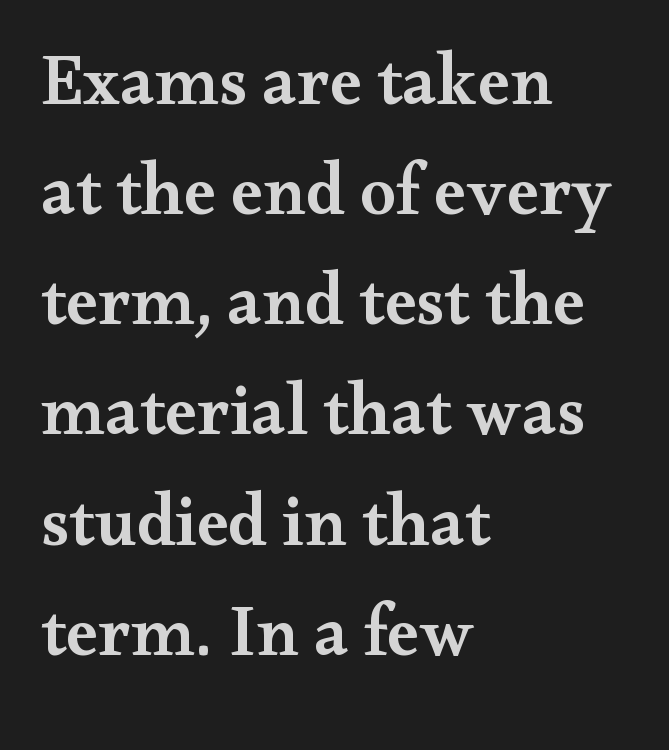
{"serif": "yes", "italic": "no", "bold": "semi", "weight": "semibold", "width": "wide", "stroke_contrast": "medium", "x_height": "small", "monospaced": "no", "underline": "no", "align": "left", "line_spacing": "normal", "line_spacing_ratio": 1.53, "letter_spacing": "normal", "letter_spacing_em": 0.0, "glyph_px": 72}
